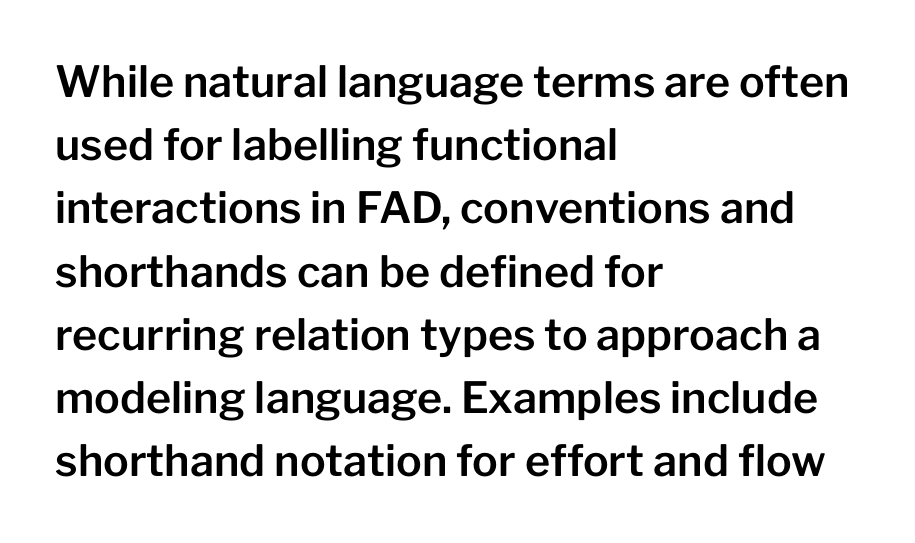
The image shows 43 px sans-serif type, upright; set left-aligned, normal line spacing (1.47x), normal letter spacing, not underlined; low stroke contrast and a medium x-height.
